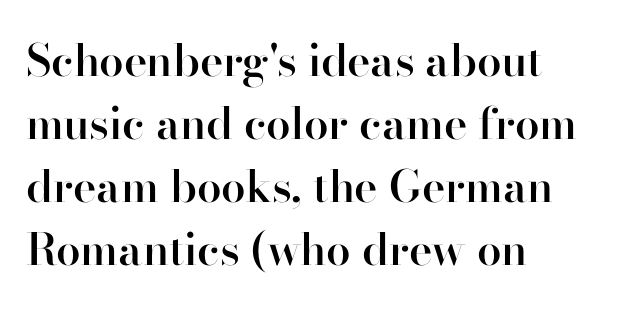
The lines sit at an ordinary, default distance from one another. Nobody touched the tracking dial on this one. You can tell it's not italic because the verticals are truly vertical. Look at the bottom of the vertical strokes: they flare into serifs here. The face used here is proportionally spaced, like ordinary book or web type. These lines are set flush left with a ragged right edge.
